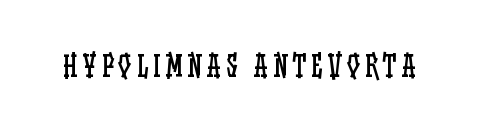
{"italic": "no", "bold": "no", "weight": "regular", "width": "condensed", "stroke_contrast": "low", "x_height": "large", "monospaced": "no", "underline": "no", "glyph_px": 29}
